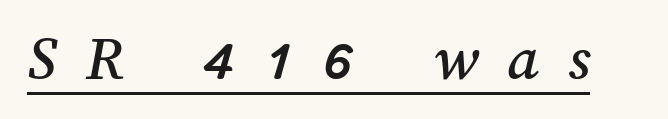
Think of a printed novel: that variable character pitch is what you see here. How are the letters spaced? Widely, with obvious added tracking. The sample's only ornament is a line tracing under the words.
